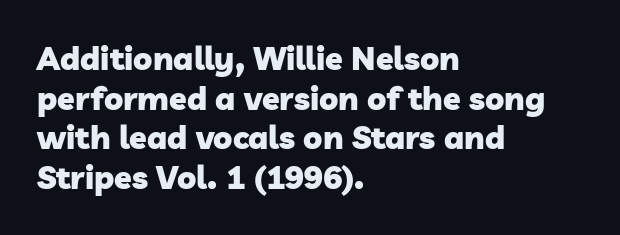
Descender tails drop into unmarked territory. These lines carry a lot of weight — the face is fully bold. Spacing verdict: proportional, widths tailored to each character. Horizontally, the lines are justified to the leading edge only. To sum up the face: it is a sans, with no serifs.
